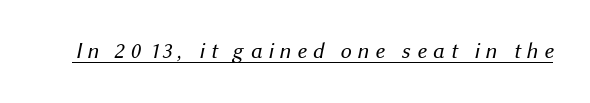
The image shows 22 px text type; set unusually wide letter spacing (+0.25 em), underlined.
